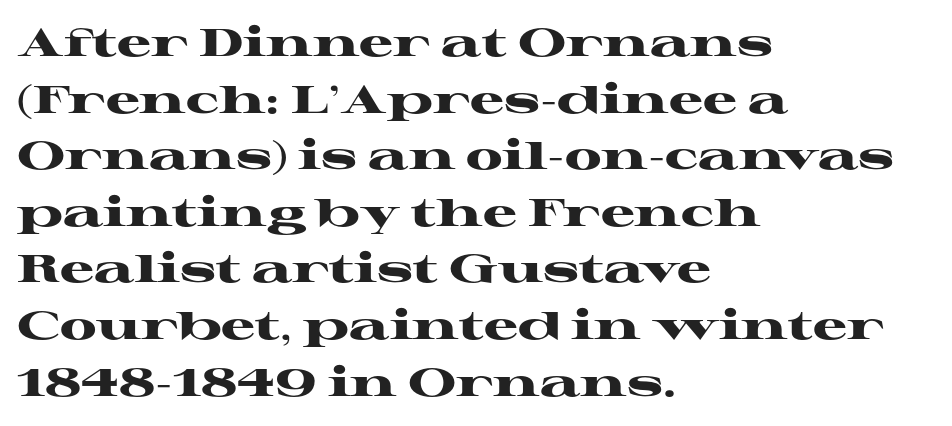
The image shows 38 px heavy, wide serif type, upright; set left-aligned, normal line spacing (1.49x), normal letter spacing, not underlined; high stroke contrast and a medium x-height.
